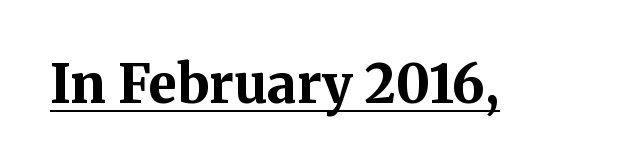
The image shows 53 px bold serif type, upright; set normal letter spacing, underlined; medium stroke contrast and a medium x-height.
